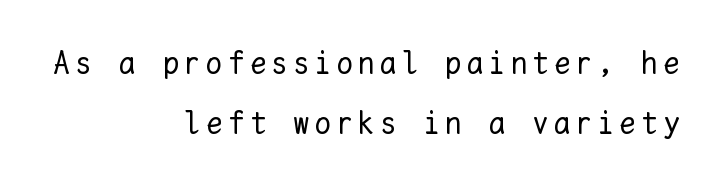
The compositor pushed each line to the right boundary. The baseline area is clear. The strokes carry an ordinary text weight at most. Characters remain perfectly vertical along every line. The letters march in equal steps, a hallmark of fixed-pitch type.
